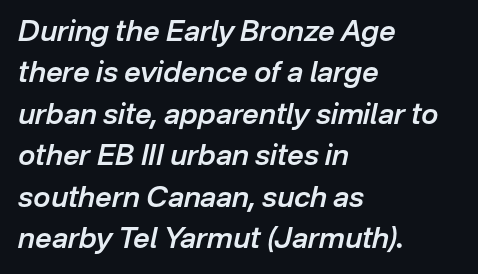
Q: Is the text bold? A: Semi-bold.
Q: Is the text italic (slanted)? A: Yes, it leans right by about 12 degrees.
Q: Is the text underlined? A: No.
Q: How is the paragraph aligned? A: Left-aligned.
Q: Is the spacing between letters normal or unusually wide? A: Normal.
Q: Is the spacing between lines tight, normal or loose? A: Normal.
Q: Width (condensed, normal, or wide)? A: Normal.
Q: Stroke contrast? A: Low.
Q: x-height? A: Medium.
Q: Monospaced? A: No.
